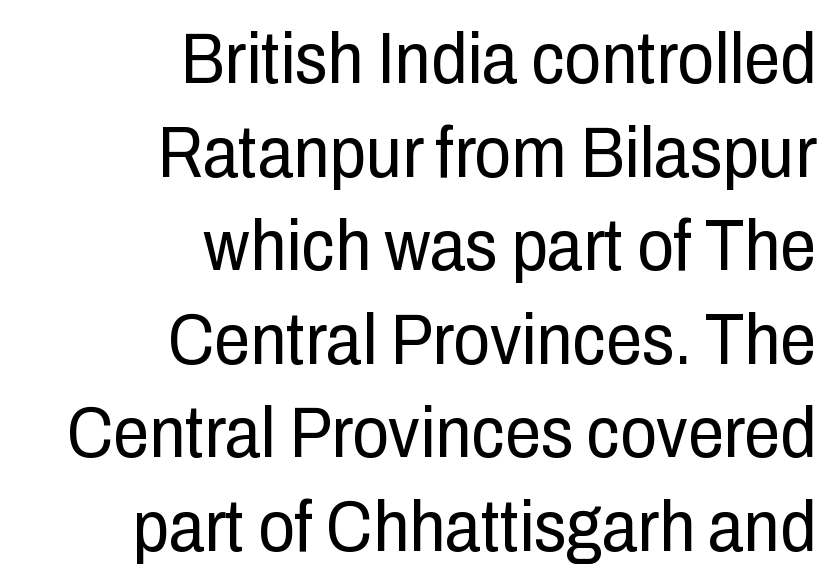
How are the letters spaced? Ordinarily, with no added tracking. Does the copy run flush right? Yes — the right margin is perfectly even. The area under the type is left untouched. Counters stay open thanks to moderate or lighter strokes.
